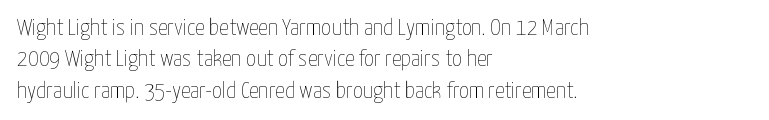
Q: Is the text bold? A: No.
Q: Is the text italic (slanted)? A: No, it is upright.
Q: Is the text underlined? A: No.
Q: How is the paragraph aligned? A: Left-aligned.
Q: Is the spacing between letters normal or unusually wide? A: Normal.
Q: Is the spacing between lines tight, normal or loose? A: Normal.
